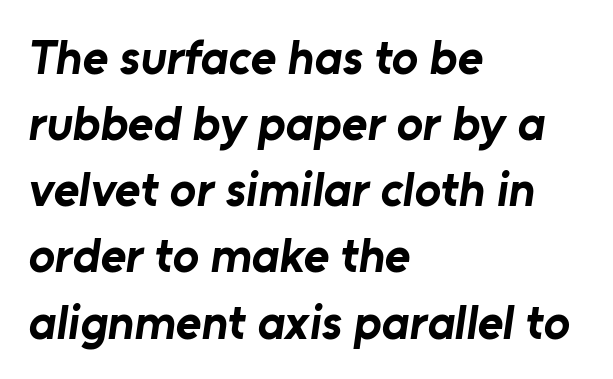
{"serif": "no", "bold": "yes", "weight": "bold", "width": "normal", "stroke_contrast": "low", "x_height": "medium", "monospaced": "no", "underline": "no", "align": "left", "line_spacing": "normal", "line_spacing_ratio": 1.35, "letter_spacing": "normal", "letter_spacing_em": 0.0, "glyph_px": 49}
